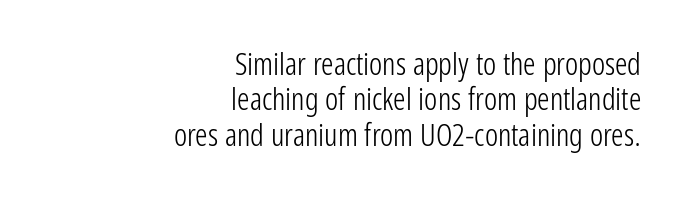
Q: Is the text bold? A: No.
Q: Is the text italic (slanted)? A: No, it is upright.
Q: Is the typeface a serif or a sans-serif typeface? A: Sans-serif.
Q: Is the text underlined? A: No.
Q: How is the paragraph aligned? A: Right-aligned.
Q: Is the spacing between letters normal or unusually wide? A: Normal.
Q: Is the spacing between lines tight, normal or loose? A: Tight.
Q: Width (condensed, normal, or wide)? A: Condensed.
Q: Stroke contrast? A: Low.
Q: x-height? A: Medium.
Q: Monospaced? A: No.
